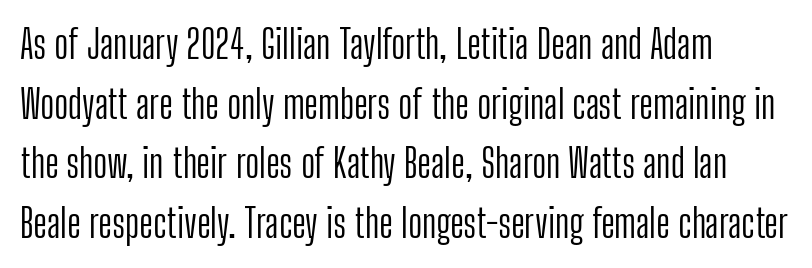
The image shows 39 px light, condensed sans-serif type, upright; set left-aligned, normal line spacing (1.53x), normal letter spacing, not underlined; low stroke contrast and a medium x-height.
